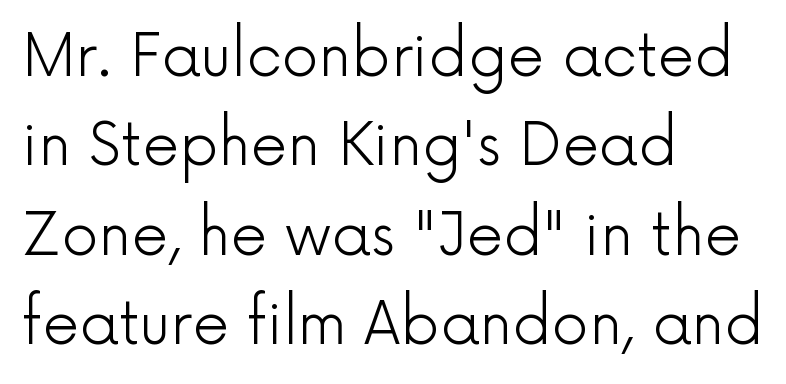
Q: Is the text bold? A: No.
Q: Is the text italic (slanted)? A: No, it is upright.
Q: Is the typeface a serif or a sans-serif typeface? A: Sans-serif.
Q: Is the text underlined? A: No.
Q: How is the paragraph aligned? A: Left-aligned.
Q: Is the spacing between letters normal or unusually wide? A: Normal.
Q: Is the spacing between lines tight, normal or loose? A: Normal.
Q: Width (condensed, normal, or wide)? A: Normal.
Q: x-height? A: Medium.
Q: Monospaced? A: No.
